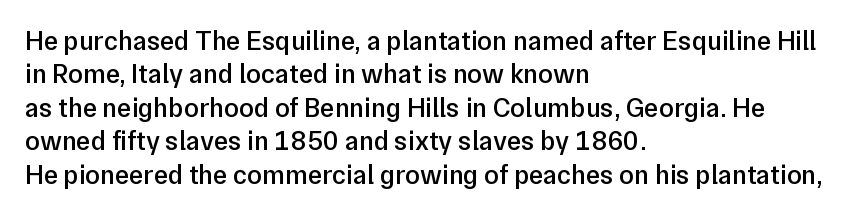
Q: Is the text bold? A: Semi-bold.
Q: Is the text italic (slanted)? A: No, it is upright.
Q: Is the text underlined? A: No.
Q: How is the paragraph aligned? A: Left-aligned.
Q: Is the spacing between letters normal or unusually wide? A: Normal.
